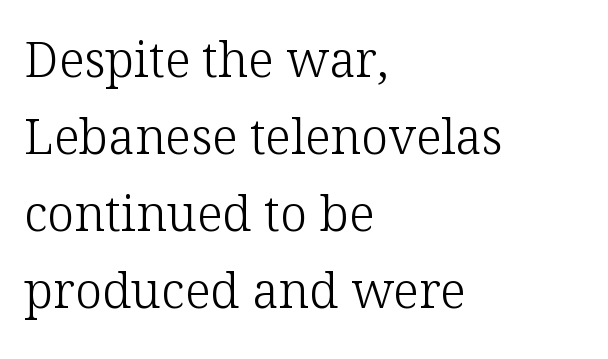
The image shows 49 px light serif type, upright; set left-aligned, normal line spacing (1.57x), normal letter spacing, not underlined; low stroke contrast and a medium x-height.
